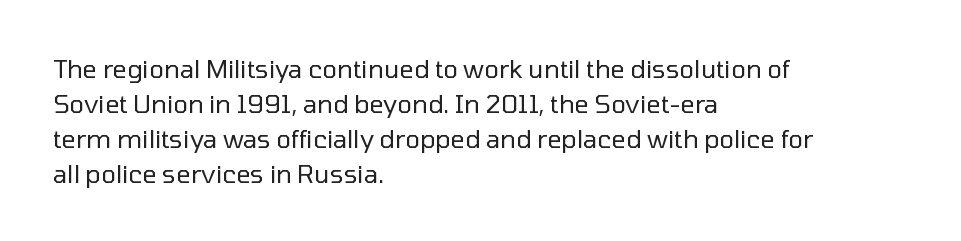
The image shows 25 px text type, upright; set left-aligned, normal line spacing (1.4x), normal letter spacing, not underlined.
